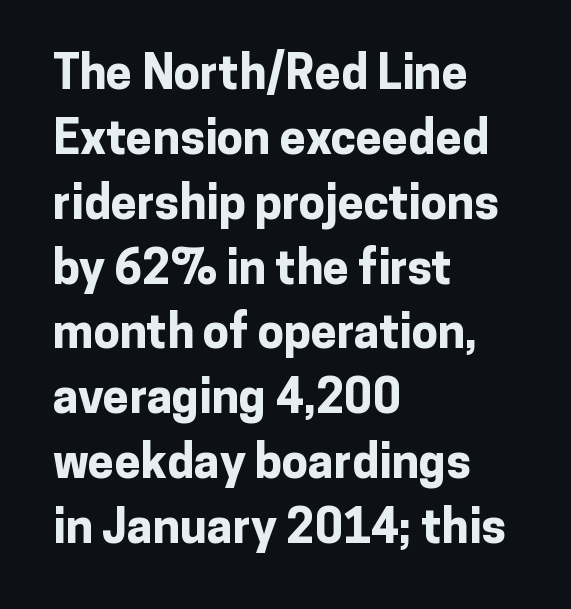
The image shows 47 px bold sans-serif type, upright; set left-aligned, normal line spacing (1.38x), normal letter spacing, not underlined; low stroke contrast and a medium x-height.
